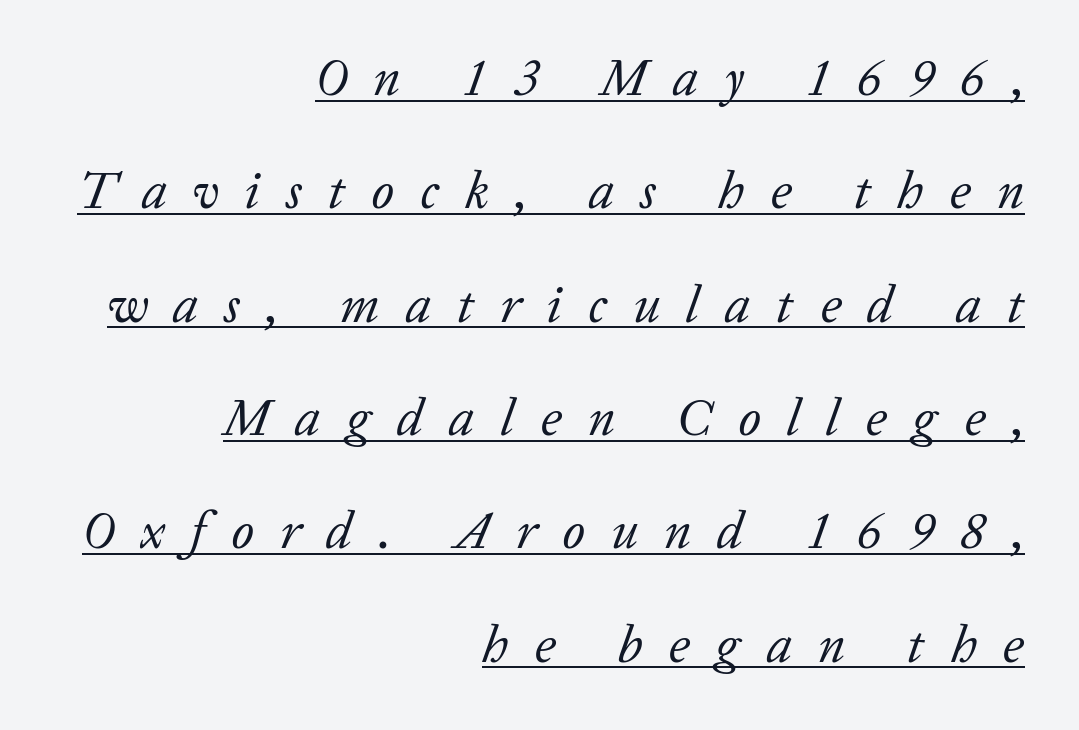
The image shows 52 px regular-weight serif type, italic (leaning right); set right-aligned, loose line spacing (2.18x), unusually wide letter spacing (+0.5 em), underlined; low stroke contrast and a medium x-height.
